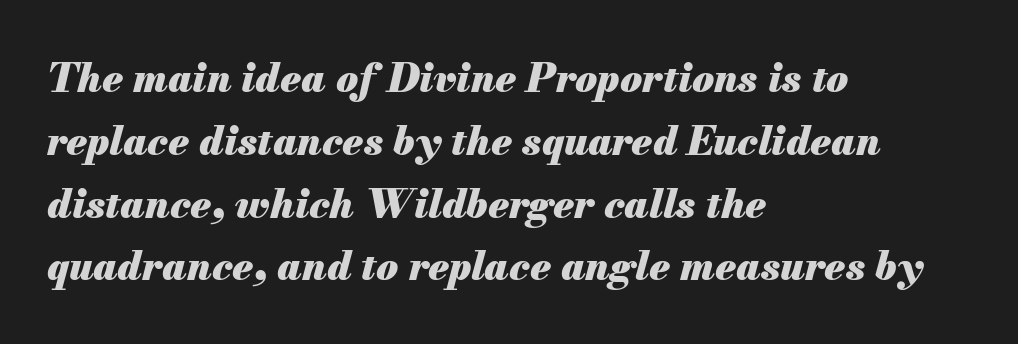
Does the lettering tilt? It does — this is italic. These lines sit exactly where default settings would place them. The horizontal fit of the characters is conventional and even. Letters rest on an invisible, unmarked baseline. Line beginnings align vertically; line endings do not. The strokes are fattened all the way to bold.
